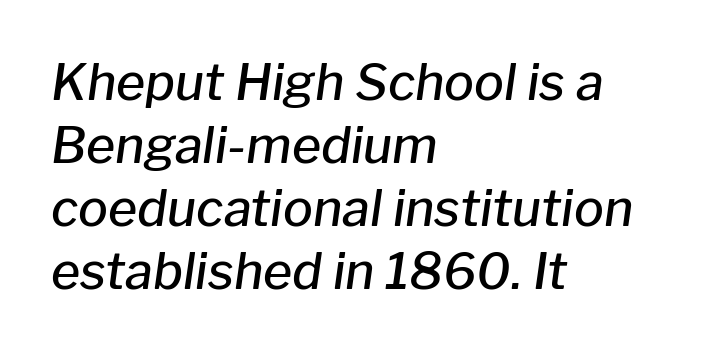
{"italic": "yes", "lean": "right", "slant_degrees": 8, "bold": "semi", "weight": "semibold", "width": "normal", "stroke_contrast": "low", "x_height": "medium", "monospaced": "no", "underline": "no", "align": "left", "line_spacing": "normal", "line_spacing_ratio": 1.26, "letter_spacing": "normal", "letter_spacing_em": 0.0, "glyph_px": 50}
